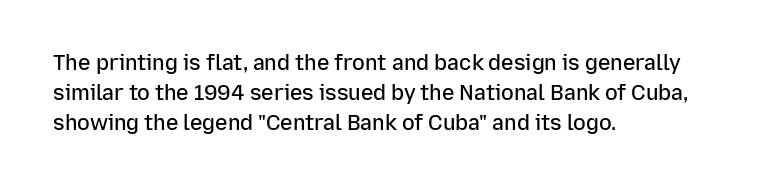
{"italic": "no", "bold": "semi", "underline": "no", "align": "left", "line_spacing": "normal", "line_spacing_ratio": 1.43, "letter_spacing": "normal", "letter_spacing_em": 0.0, "glyph_px": 21}
